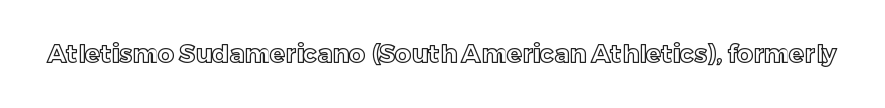
Q: Is the text italic (slanted)? A: No, it is upright.
Q: Is the text underlined? A: No.
Q: Is the spacing between letters normal or unusually wide? A: Normal.
